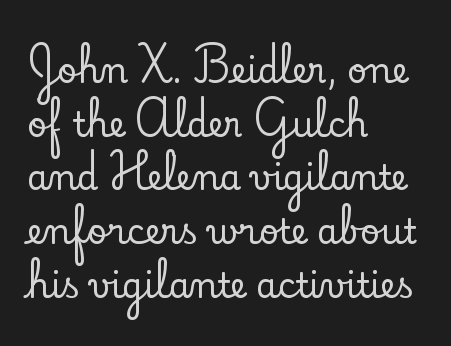
Q: Is the text italic (slanted)? A: No, it is upright.
Q: Is the typeface a serif or a sans-serif typeface? A: Serif.
Q: Is the text underlined? A: No.
Q: How is the paragraph aligned? A: Left-aligned.
Q: Is the spacing between letters normal or unusually wide? A: Normal.
Q: Is the spacing between lines tight, normal or loose? A: Normal.
Q: Width (condensed, normal, or wide)? A: Normal.
Q: Stroke contrast? A: Low.
Q: x-height? A: Small.
Q: Monospaced? A: No.
